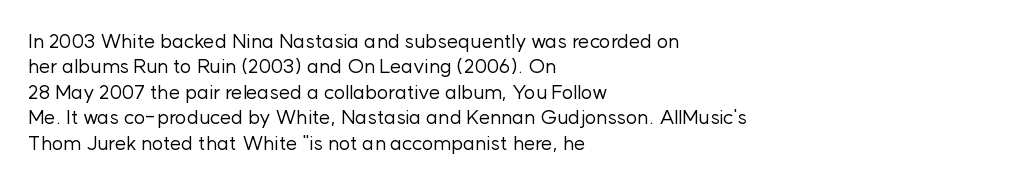
Q: Is the text bold? A: No.
Q: Is the text italic (slanted)? A: No, it is upright.
Q: Is the text underlined? A: No.
Q: How is the paragraph aligned? A: Left-aligned.
Q: Is the spacing between letters normal or unusually wide? A: Normal.
Q: Is the spacing between lines tight, normal or loose? A: Normal.
